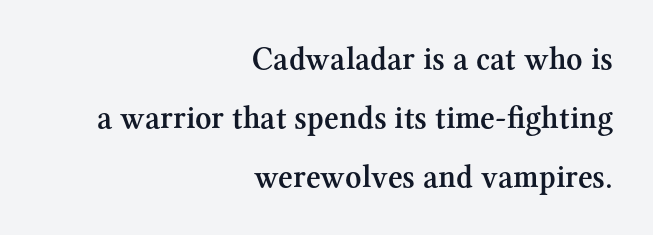
The image shows 32 px semibold serif type, upright; set right-aligned, line spacing 1.84x, normal letter spacing, not underlined; medium stroke contrast and a medium x-height.
